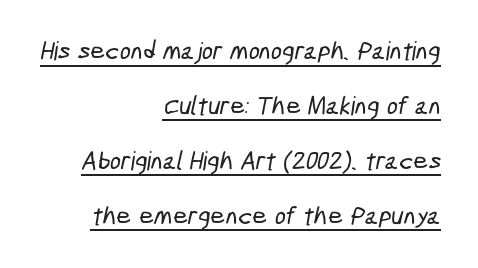
Q: Is the text underlined? A: Yes.
Q: How is the paragraph aligned? A: Right-aligned.
Q: Is the spacing between letters normal or unusually wide? A: Normal.
Q: Is the spacing between lines tight, normal or loose? A: Loose.
